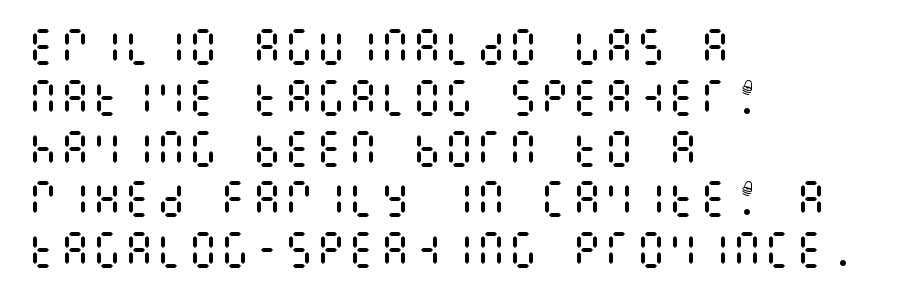
Baseline-to-baseline distance is the conventional proportion of letter height. Unlike italic type, these characters show no tilt at all. Is the letter spacing exaggerated? No — it looks like the ordinary default. Is the block centered? No — it sits flush against the left margin. Underline: absent. This reads as an unemphasized weight, regular at the heaviest.
